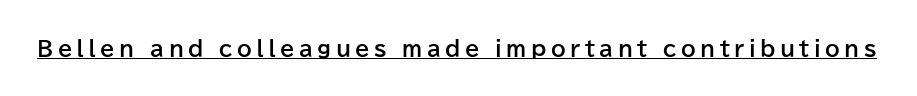
Q: Is the text bold? A: Yes.
Q: Is the text italic (slanted)? A: No, it is upright.
Q: Is the text underlined? A: Yes.
Q: Is the spacing between letters normal or unusually wide? A: Unusually wide.
